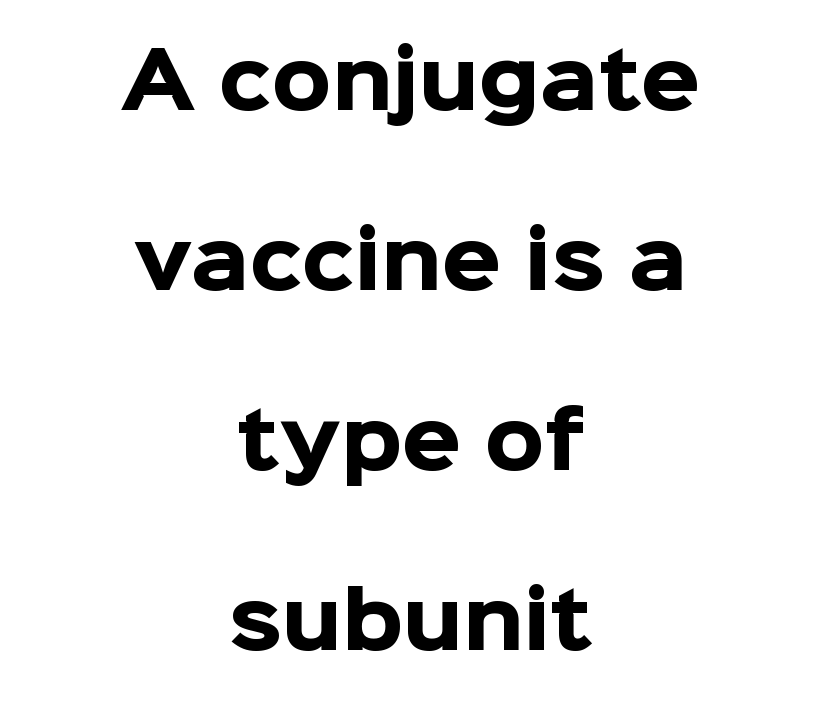
Horizontal alignment here is central, giving a formal, balanced look. No feet cap the strokes, marking this as sans-serif type. The font is running at its bold setting. Character widths vary here, with narrow letters taking less room than wide ones. Short note: letters normally spaced.
